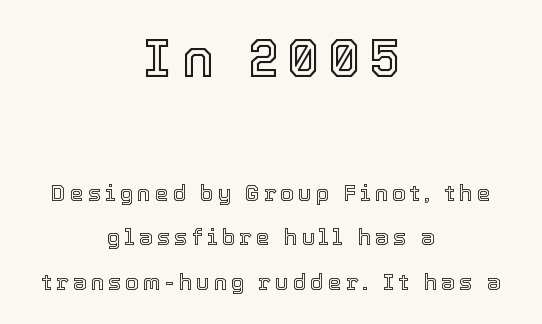
The image shows 54 px text type, upright; set centered, loose line spacing (2.03x), not underlined; the first (top) block is 2.45x larger; a medium x-height.
